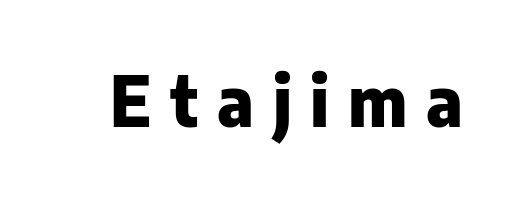
Do the characters align in a grid? No, the font is proportional. Italic? Not at all — the glyphs are vertical. Nobody drew a line under any word here. Characters follow at a spacing far wider than the type designer built in. This is sans-serif lettering, the kind often seen on screens and signage.
